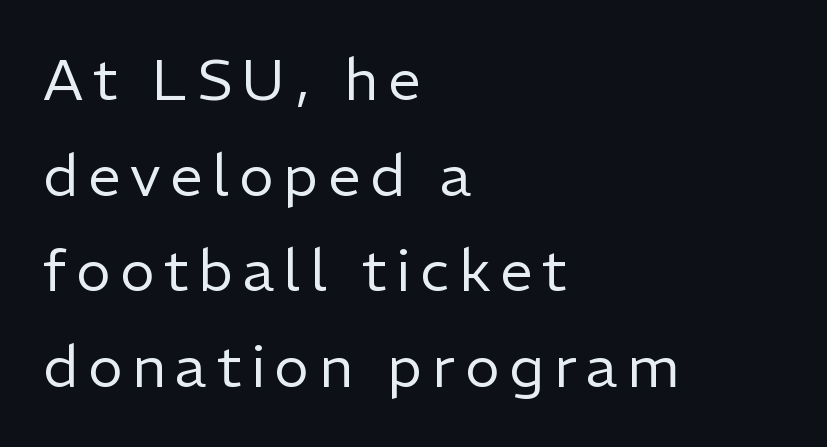
Letterform terminals end flat and unadorned throughout the passage. Compared with a centered layout, this one pins lines to the left instead. Regarding leading, the lines here are spaced in the standard way. Each letter keeps its own natural width here, so spacing adapts to shape.
